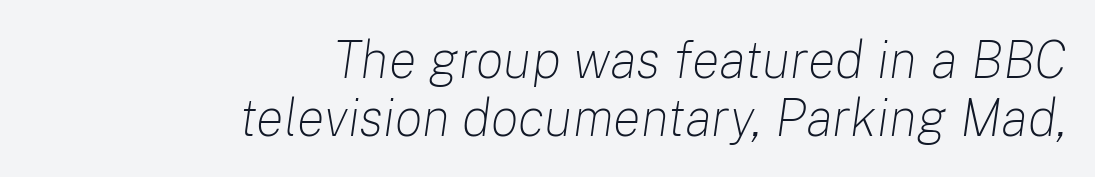
Q: Is the text bold? A: No.
Q: Is the text italic (slanted)? A: Yes, it leans right by about 8 degrees.
Q: Is the text underlined? A: No.
Q: How is the paragraph aligned? A: Right-aligned.
Q: Is the spacing between letters normal or unusually wide? A: Normal.
Q: Is the spacing between lines tight, normal or loose? A: Tight.
Q: Width (condensed, normal, or wide)? A: Normal.
Q: Stroke contrast? A: Low.
Q: x-height? A: Medium.
Q: Monospaced? A: No.
